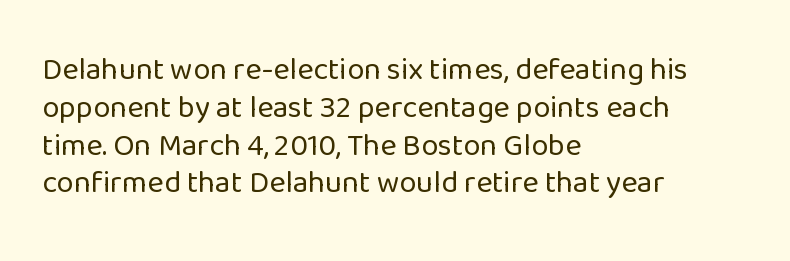
The image shows 31 px regular-weight sans-serif type, upright; set left-aligned, line spacing 1.22x, normal letter spacing, not underlined; low stroke contrast and a medium x-height.
